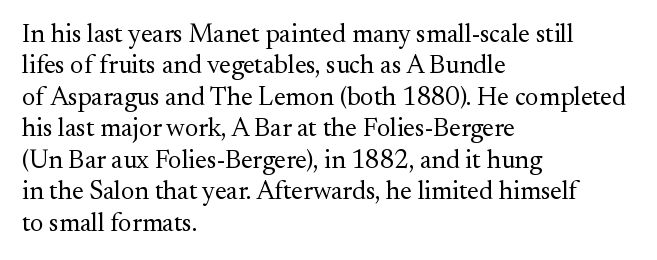
{"italic": "no", "bold": "no", "underline": "no", "align": "left", "line_spacing_ratio": 1.21, "letter_spacing": "normal", "letter_spacing_em": 0.0, "glyph_px": 26}
